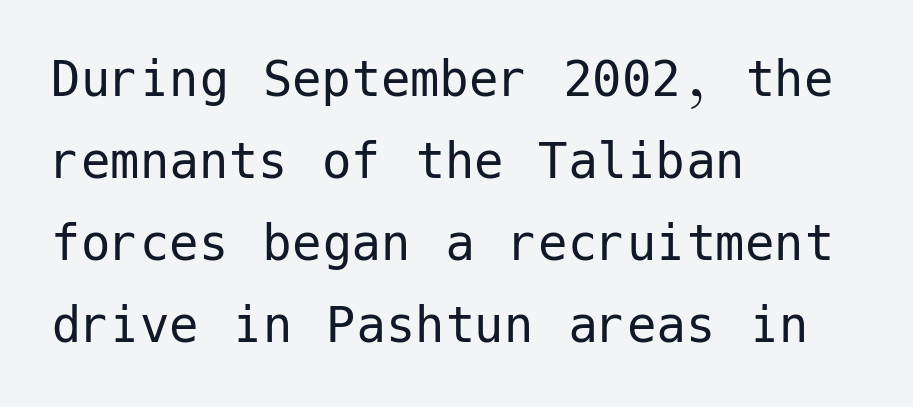
Tall strokes in this sample are plumb rather than angled. The cut favours lightness, reaching ordinary text weight at its darkest. The gaps between neighbouring characters are ordinary and unremarkable. The typeface chosen for these lines omits serifs.
